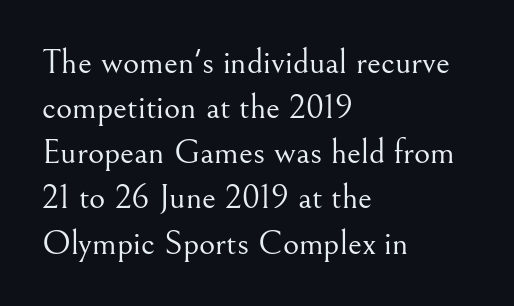
Q: Is the text bold? A: No.
Q: Is the text italic (slanted)? A: No, it is upright.
Q: Is the typeface a serif or a sans-serif typeface? A: Serif.
Q: Is the text underlined? A: No.
Q: How is the paragraph aligned? A: Left-aligned.
Q: Is the spacing between letters normal or unusually wide? A: Normal.
Q: Is the spacing between lines tight, normal or loose? A: Normal.
Q: Width (condensed, normal, or wide)? A: Normal.
Q: Stroke contrast? A: Medium.
Q: x-height? A: Small.
Q: Monospaced? A: No.
